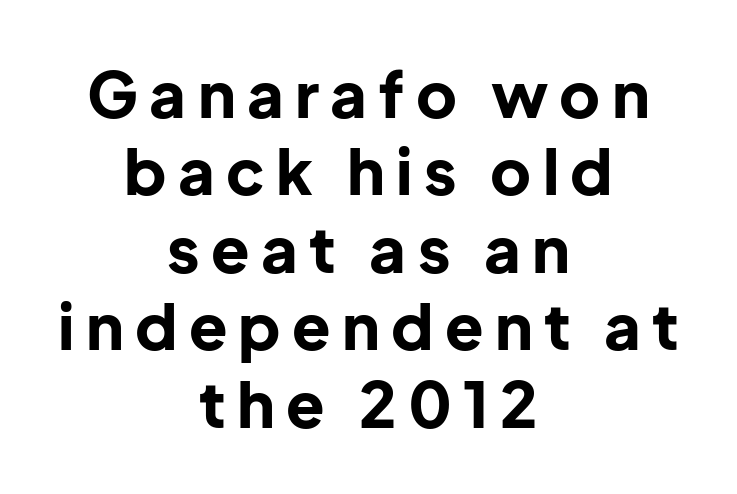
Proportional: the letters do not fall into vertical columns. Caption: bold face, heavy strokes. Both edges are ragged and mirror each other, which tells us the setting is centered. Every stem runs plumb, perpendicular to the baseline.
